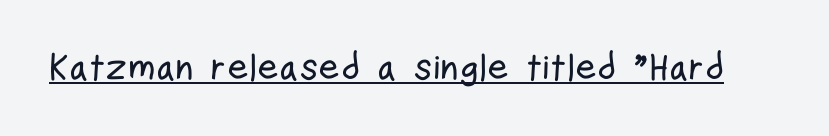
Q: Is the text italic (slanted)? A: No, it is upright.
Q: Is the typeface a serif or a sans-serif typeface? A: Sans-serif.
Q: Is the text underlined? A: Yes.
Q: Is the spacing between letters normal or unusually wide? A: Normal.
Q: Width (condensed, normal, or wide)? A: Condensed.
Q: Stroke contrast? A: Low.
Q: x-height? A: Medium.
Q: Monospaced? A: No.
